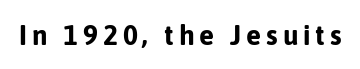
Is there any slant? The stems are plumb. The glyphs in this specimen are sans serif. The face used here is proportionally spaced, like ordinary book or web type. The typesetting leans heavy: a genuine bold. Beneath every word, the page is bare.
